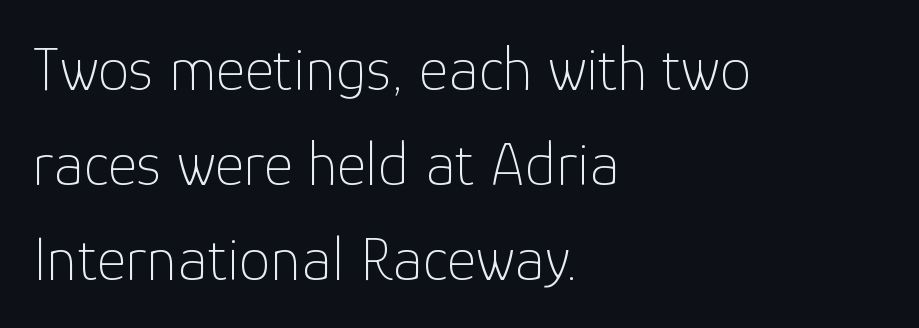
The rag falls on the right side of this text block. Compared with typical paragraphs, the rows here are spaced about the same. The face looks like a standard text weight, possibly lighter. In terms of letterform style, serifs are entirely absent. The area under the type is left untouched. The type sits square on the baseline with zero lean.
